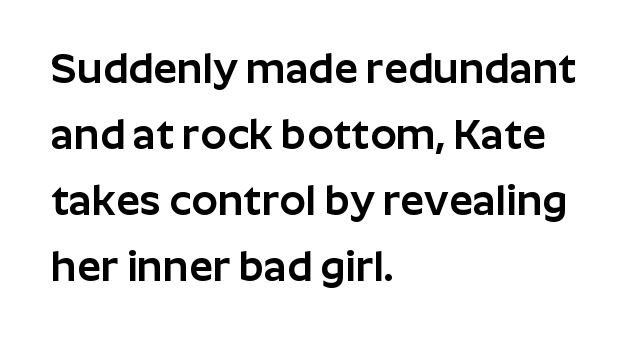
These lines are rendered in a variable-pitch font. The rendering keeps characters at their native spacing. A normal amount of white space separates one row of letters from the next. Are there feet on the stems? There aren't — it's a sans. Does the lettering tilt? It doesn't — this is upright. Underlining? Definitely not there.
